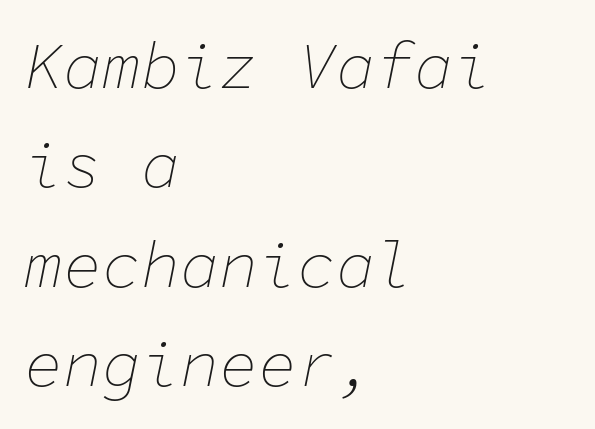
You can tell it's italic because the verticals aren't actually vertical. The vertical gap from one line to the next is medium. Unmarked baselines from the first word to the last. On a weight scale, this lands at 450 or below. If you drew a ruler down the left edge, every line would touch it. Spacing verdict: monospaced, one width for all characters.
